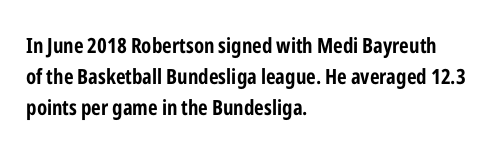
These lines keep a tight, regular rhythm from letter to letter. The typesetting leans heavy: a genuine bold. Line beginnings align vertically; line endings do not. If you drew a line through each stem, it would be perfectly vertical. Letters rest on an invisible, unmarked baseline.
